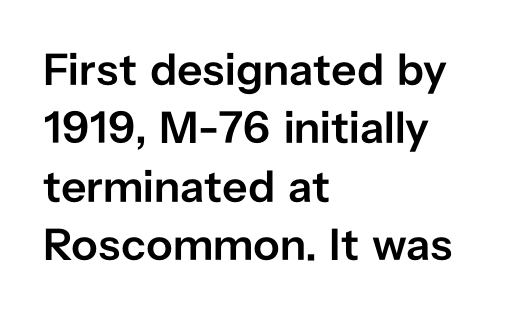
Posture: vertical. Leading matches the norm, producing a regular column. Each letter's strokes conclude bluntly, with no projecting serifs. Anything drawn beneath the words? Only blank space.
